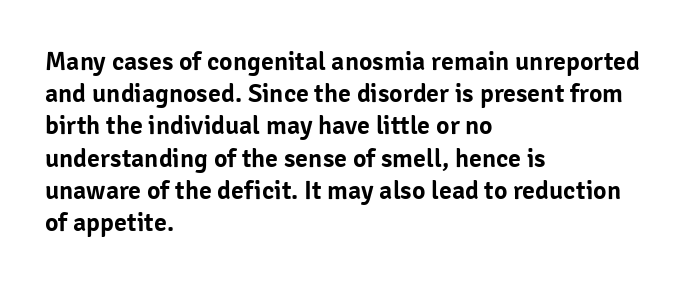
{"italic": "no", "underline": "no", "align": "left", "line_spacing_ratio": 1.24, "letter_spacing": "normal", "letter_spacing_em": 0.0, "glyph_px": 26}
